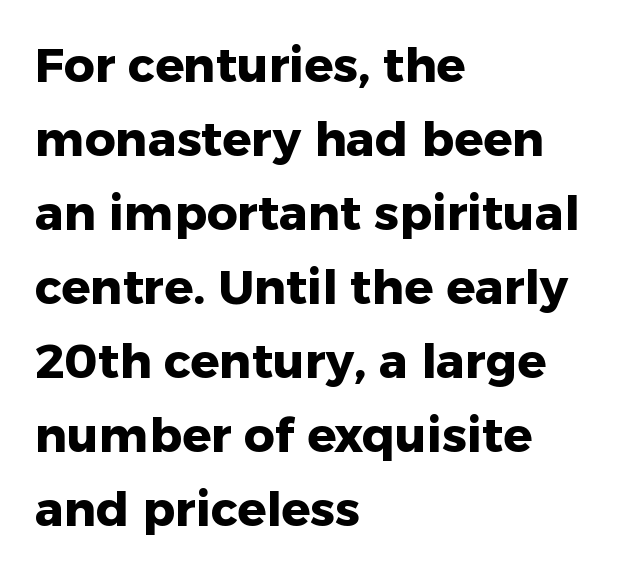
{"serif": "no", "italic": "no", "bold": "yes", "weight": "heavy", "width": "normal", "stroke_contrast": "low", "x_height": "medium", "monospaced": "no", "underline": "no", "align": "left", "line_spacing": "normal", "line_spacing_ratio": 1.54, "letter_spacing": "normal", "letter_spacing_em": 0.0, "glyph_px": 48}
